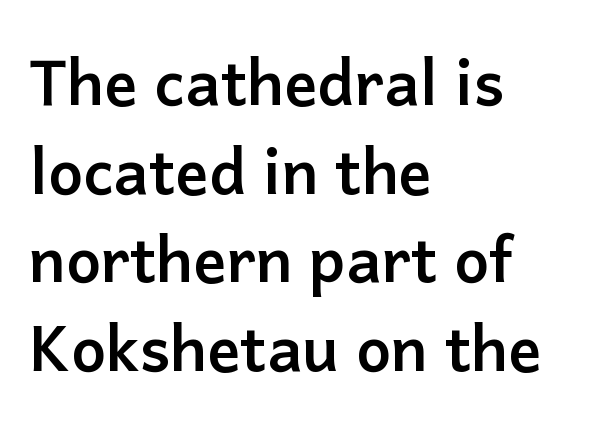
{"serif": "no", "italic": "no", "bold": "yes", "weight": "semibold", "width": "normal", "stroke_contrast": "low", "x_height": "medium", "monospaced": "no", "underline": "no", "align": "left", "line_spacing": "normal", "line_spacing_ratio": 1.43, "letter_spacing": "normal", "letter_spacing_em": 0.0, "glyph_px": 62}
